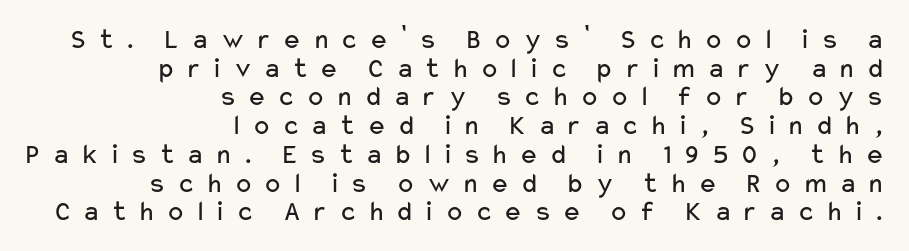
Plain, unruled lines of type. Is there any slant? The stems are plumb. Character widths vary here, with narrow letters taking less room than wide ones. This reads as an unemphasized weight, regular at the heaviest. Nope, no serifs anywhere on these letters. This rendering uses right alignment, leaving the left contour irregular.
